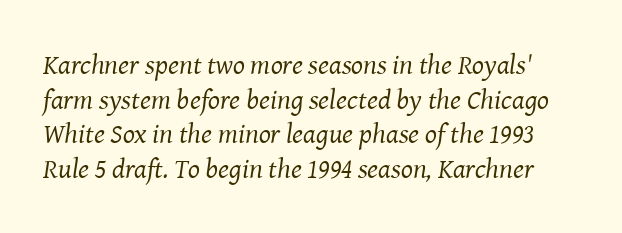
The image shows 28 px regular-weight serif type, italic (leaning right); set line spacing 1.24x, normal letter spacing, not underlined; medium stroke contrast and a medium x-height.
